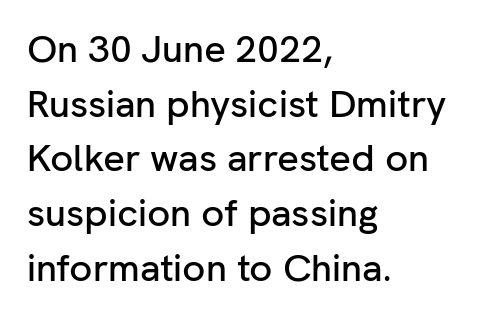
Q: Is the text italic (slanted)? A: No, it is upright.
Q: Is the typeface a serif or a sans-serif typeface? A: Sans-serif.
Q: Is the text underlined? A: No.
Q: How is the paragraph aligned? A: Left-aligned.
Q: Is the spacing between letters normal or unusually wide? A: Normal.
Q: Is the spacing between lines tight, normal or loose? A: Normal.
Q: Width (condensed, normal, or wide)? A: Normal.
Q: Stroke contrast? A: Low.
Q: x-height? A: Medium.
Q: Monospaced? A: No.
